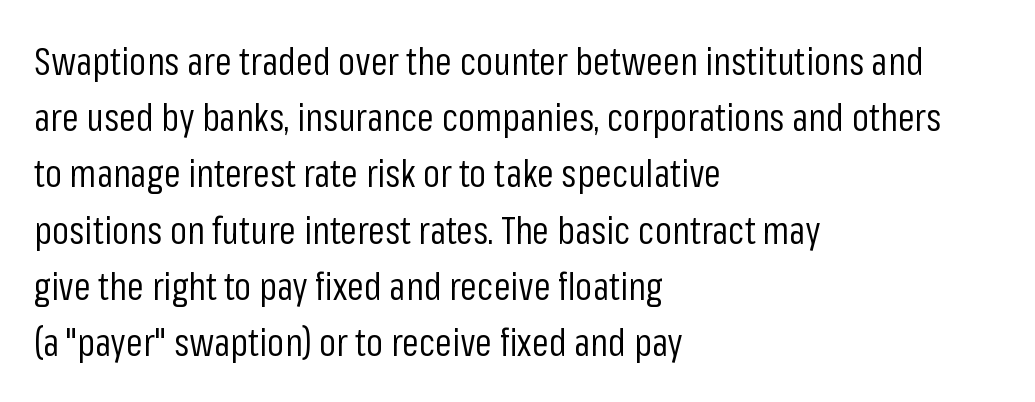
{"serif": "no", "italic": "no", "bold": "no", "weight": "regular", "width": "condensed", "stroke_contrast": "low", "x_height": "medium", "monospaced": "no", "underline": "no", "align": "left", "line_spacing": "normal", "line_spacing_ratio": 1.48, "letter_spacing": "normal", "letter_spacing_em": 0.0, "glyph_px": 38}
